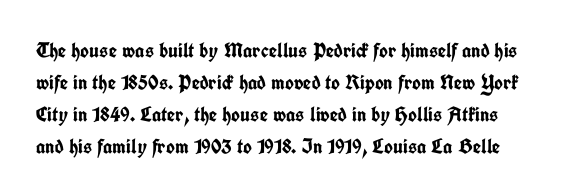
I'd describe the lettering as bold — thick and assertive. Underline: absent. A typesetter would call this zero additional tracking. One glance says typical: line gaps are just what's usual. The specimen reads as upright at a glance.
